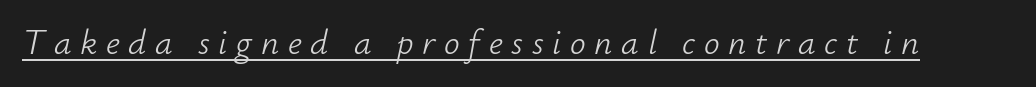
Q: Is the text bold? A: No.
Q: Is the text italic (slanted)? A: Yes, it leans right by about 12 degrees.
Q: Is the text underlined? A: Yes.
Q: Is the spacing between letters normal or unusually wide? A: Unusually wide.
Q: Width (condensed, normal, or wide)? A: Normal.
Q: Stroke contrast? A: Low.
Q: x-height? A: Small.
Q: Monospaced? A: No.
